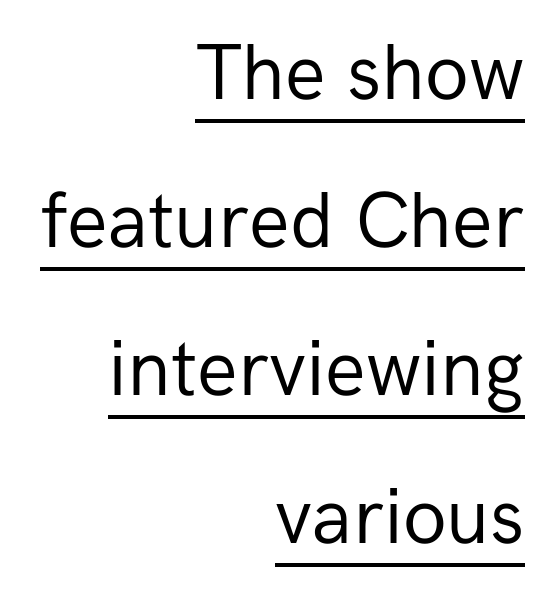
The image shows 80 px regular-weight sans-serif type, upright; set right-aligned, line spacing 1.85x, normal letter spacing, underlined; low stroke contrast and a medium x-height.
